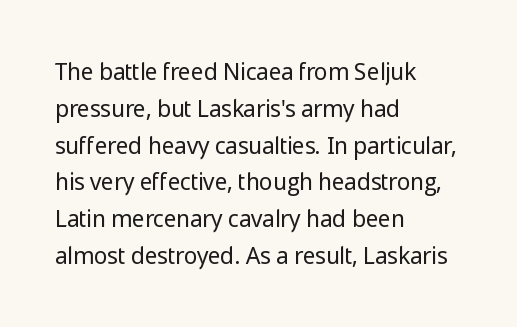
{"italic": "no", "bold": "no", "underline": "no", "align": "left", "line_spacing": "normal", "line_spacing_ratio": 1.6, "letter_spacing": "normal", "letter_spacing_em": 0.0, "glyph_px": 23}
